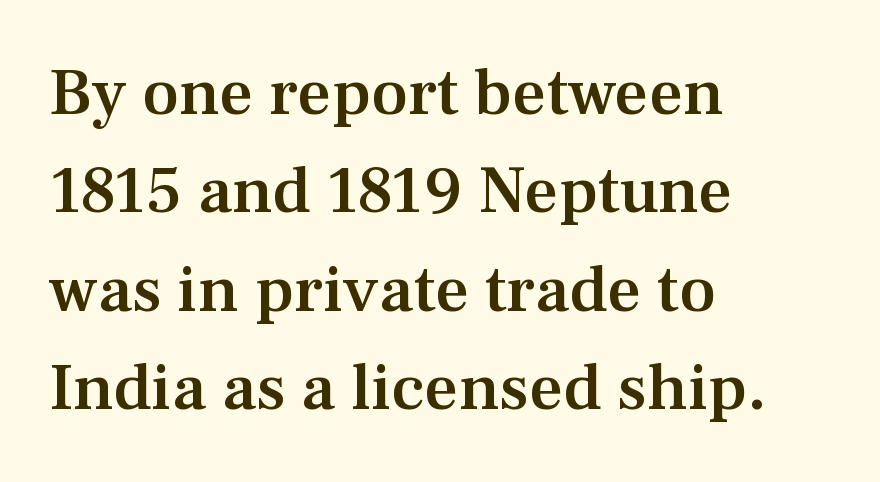
The image shows 67 px semibold serif type, upright; set left-aligned, normal line spacing (1.47x), normal letter spacing, not underlined; medium stroke contrast and a medium x-height.
